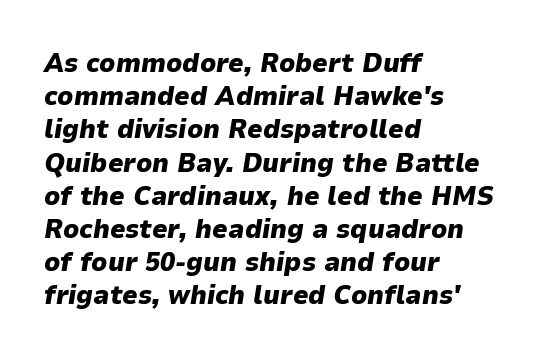
The image shows 27 px bold type, italic (leaning right); set left-aligned, line spacing 1.23x, normal letter spacing, not underlined.
